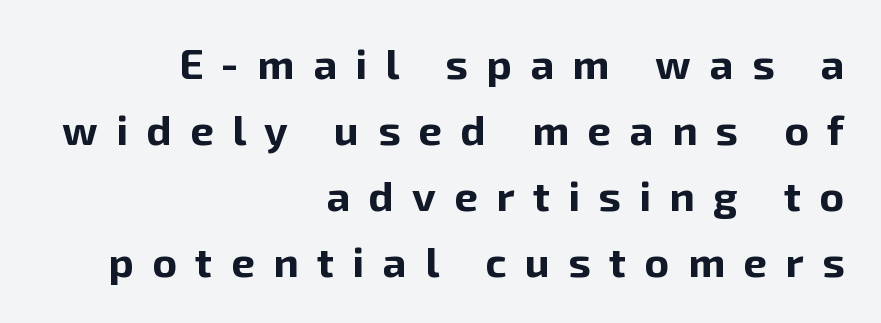
The image shows 42 px bold sans-serif type, upright; set right-aligned, normal line spacing (1.57x), unusually wide letter spacing (+0.44 em), not underlined; low stroke contrast and a medium x-height.
